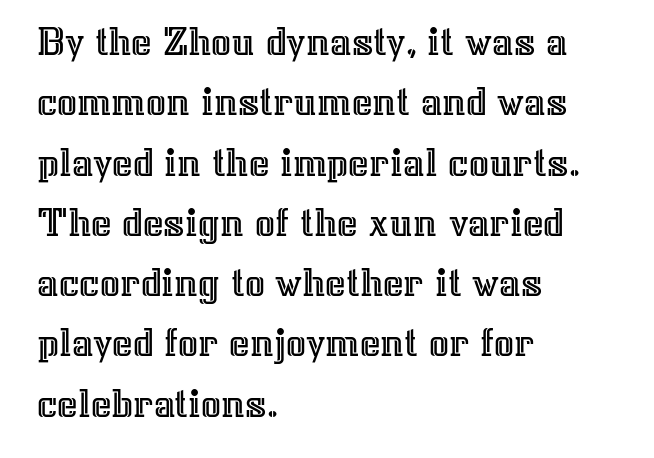
Q: Is the text italic (slanted)? A: No, it is upright.
Q: Is the text underlined? A: No.
Q: How is the paragraph aligned? A: Left-aligned.
Q: Is the spacing between letters normal or unusually wide? A: Normal.
Q: Is the spacing between lines tight, normal or loose? A: Normal.
Q: Width (condensed, normal, or wide)? A: Normal.
Q: x-height? A: Medium.
Q: Monospaced? A: No.
